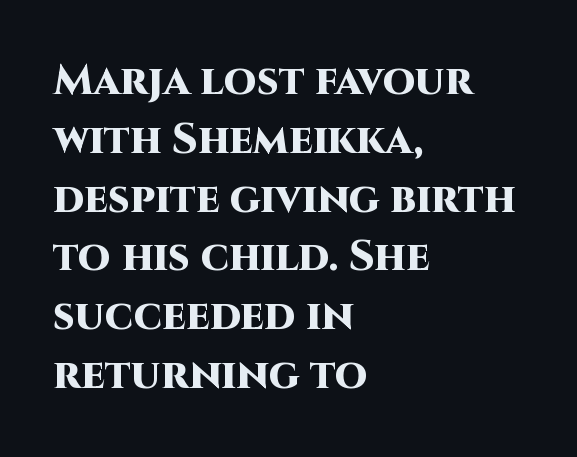
{"serif": "no", "italic": "no", "bold": "yes", "weight": "heavy", "width": "normal", "stroke_contrast": "high", "x_height": "large", "monospaced": "no", "underline": "no", "align": "left", "line_spacing": "normal", "line_spacing_ratio": 1.4, "letter_spacing": "normal", "letter_spacing_em": 0.0, "glyph_px": 42}
